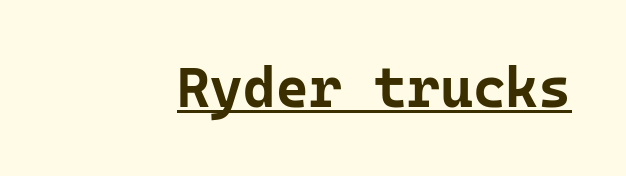
The image shows 56 px bold sans-serif type, upright, monospaced; set normal letter spacing, underlined; low stroke contrast and a medium x-height.
